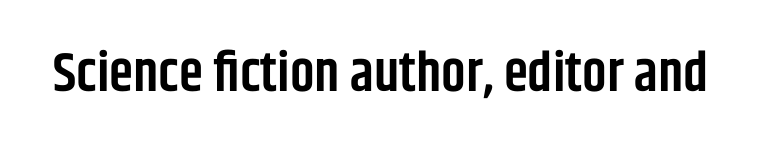
Q: Is the text bold? A: Semi-bold.
Q: Is the text italic (slanted)? A: No, it is upright.
Q: Is the typeface a serif or a sans-serif typeface? A: Sans-serif.
Q: Is the text underlined? A: No.
Q: Is the spacing between letters normal or unusually wide? A: Normal.
Q: Width (condensed, normal, or wide)? A: Condensed.
Q: Stroke contrast? A: Low.
Q: x-height? A: Large.
Q: Monospaced? A: No.
